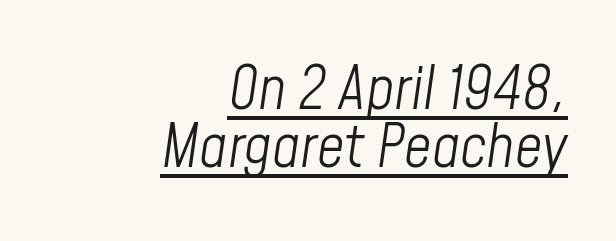
Q: Is the text bold? A: No.
Q: Is the text italic (slanted)? A: Yes, it leans right by about 8 degrees.
Q: Is the text underlined? A: Yes.
Q: How is the paragraph aligned? A: Right-aligned.
Q: Is the spacing between letters normal or unusually wide? A: Normal.
Q: Is the spacing between lines tight, normal or loose? A: Tight.
Q: Width (condensed, normal, or wide)? A: Condensed.
Q: Stroke contrast? A: Low.
Q: x-height? A: Medium.
Q: Monospaced? A: No.
